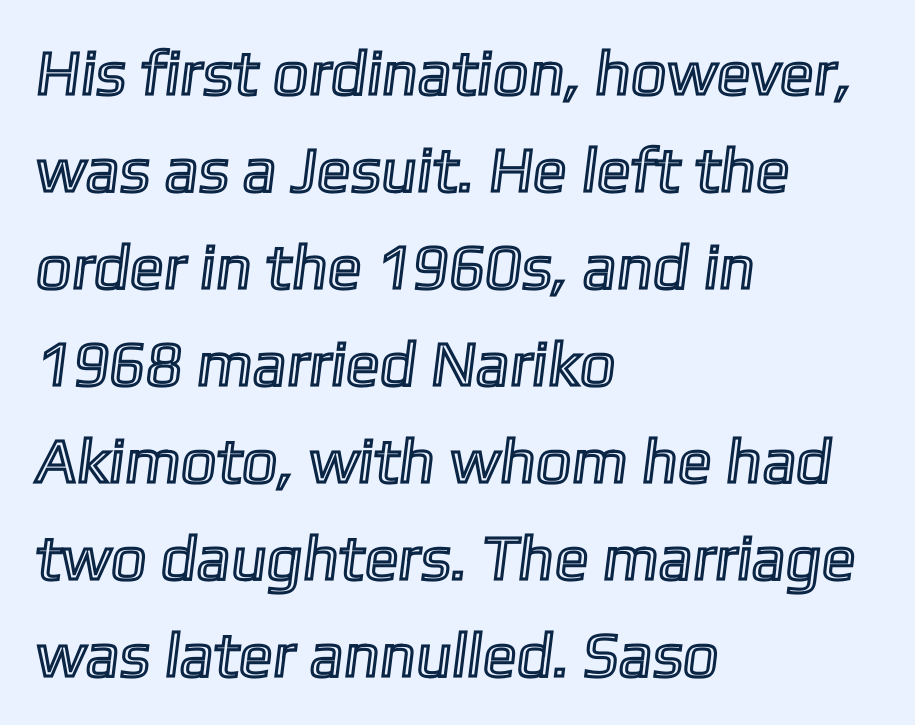
The image shows 63 px text type; set left-aligned, normal line spacing (1.54x), normal letter spacing, not underlined; a medium x-height.
